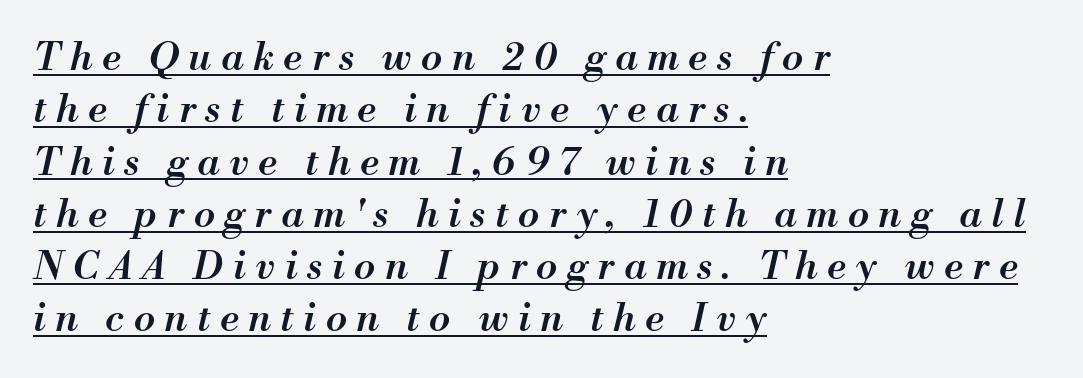
Q: Is the text bold? A: Semi-bold.
Q: Is the text italic (slanted)? A: Yes, it leans right by about 13 degrees.
Q: Is the text underlined? A: Yes.
Q: How is the paragraph aligned? A: Left-aligned.
Q: Is the spacing between letters normal or unusually wide? A: Unusually wide.
Q: Is the spacing between lines tight, normal or loose? A: Normal.
Q: Width (condensed, normal, or wide)? A: Normal.
Q: Stroke contrast? A: Medium.
Q: x-height? A: Small.
Q: Monospaced? A: No.
